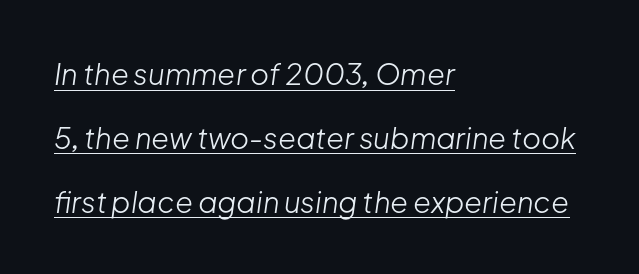
The image shows 29 px light type, italic (leaning right); set left-aligned, loose line spacing (2.2x), normal letter spacing, underlined; low stroke contrast and a medium x-height.
